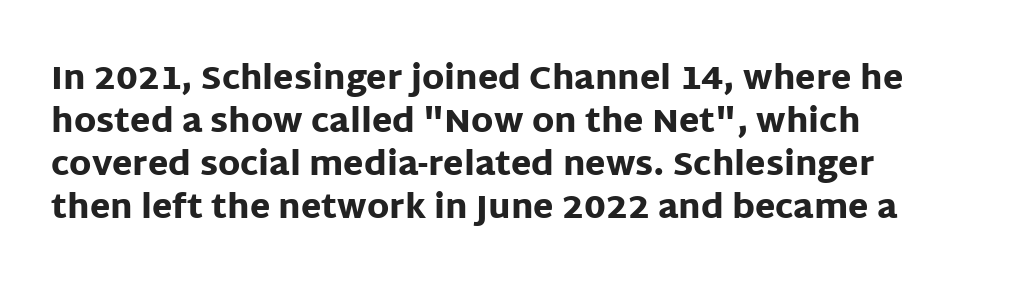
This rendering employs a face without finishing strokes, i.e., a sans-serif. Style check: upright. Nobody drew a line under any word here. A dark, heavy texture on the line: the type is bold. Is the letter spacing exaggerated? No — it looks like the ordinary default. Baseline-to-baseline distance is the conventional proportion of letter height.
